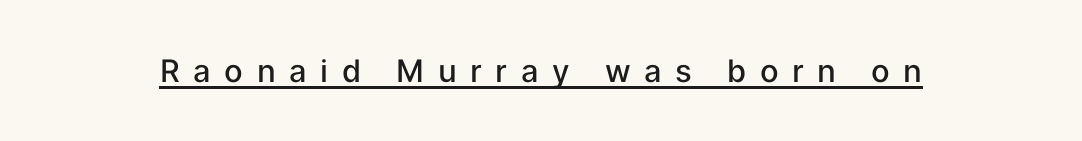
{"serif": "no", "italic": "no", "bold": "semi", "weight": "semibold", "width": "normal", "stroke_contrast": "low", "x_height": "medium", "monospaced": "no", "underline": "yes", "letter_spacing": "wide", "letter_spacing_em": 0.44, "glyph_px": 31}
